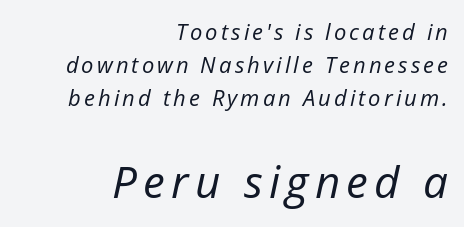
These lines are set flush right with a ragged left edge. Honestly, there is no underline to notice here at all. Do the characters align in a grid? No, the font is proportional. The axis of the letterforms is tilted away from vertical. A normal amount of white space separates one row of letters from the next. Scale increases going downward across the two blocks.
